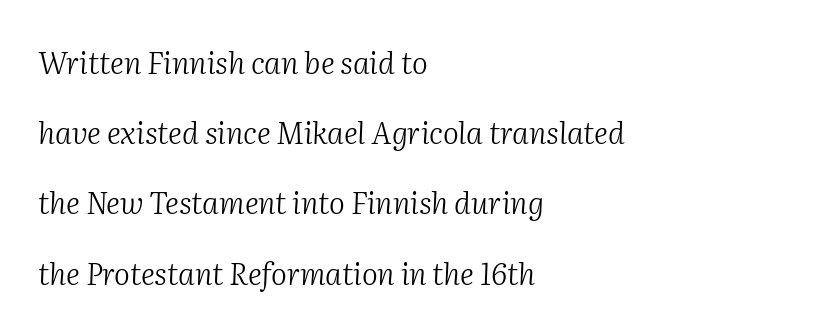
{"serif": "yes", "italic": "yes", "lean": "right", "slant_degrees": 2, "bold": "no", "weight": "light", "width": "normal", "stroke_contrast": "medium", "x_height": "medium", "monospaced": "no", "underline": "no", "align": "left", "line_spacing": "loose", "line_spacing_ratio": 2.34, "letter_spacing": "normal", "letter_spacing_em": 0.0, "glyph_px": 30}
